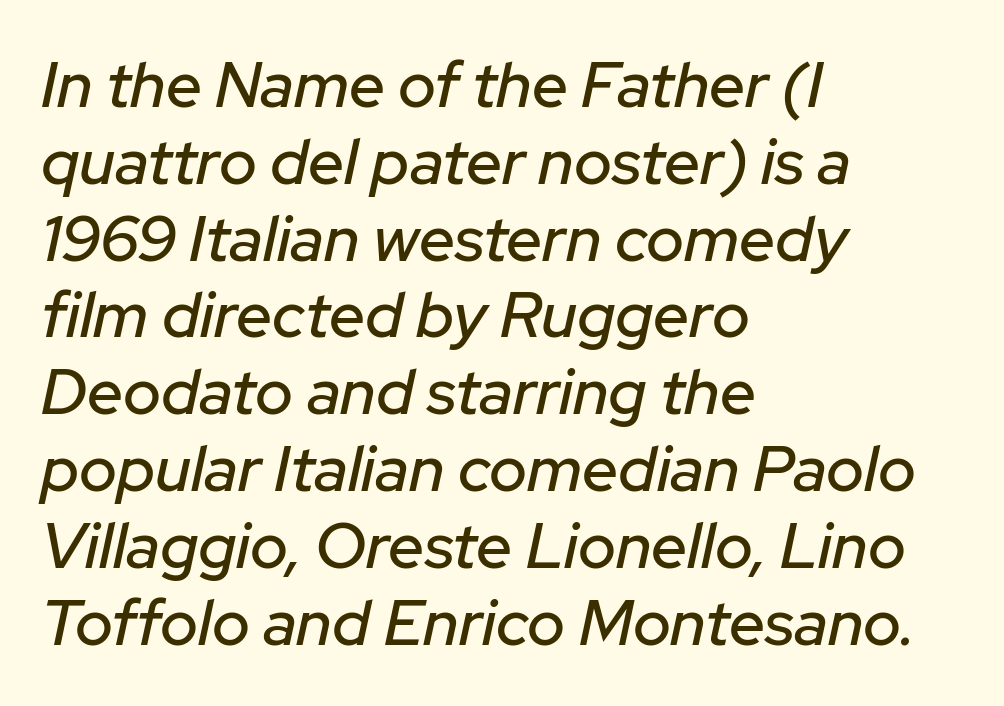
{"italic": "yes", "lean": "right", "slant_degrees": 12, "width": "normal", "stroke_contrast": "low", "x_height": "medium", "monospaced": "no", "underline": "no", "align": "left", "line_spacing_ratio": 1.2, "letter_spacing": "normal", "letter_spacing_em": 0.0, "glyph_px": 64}
